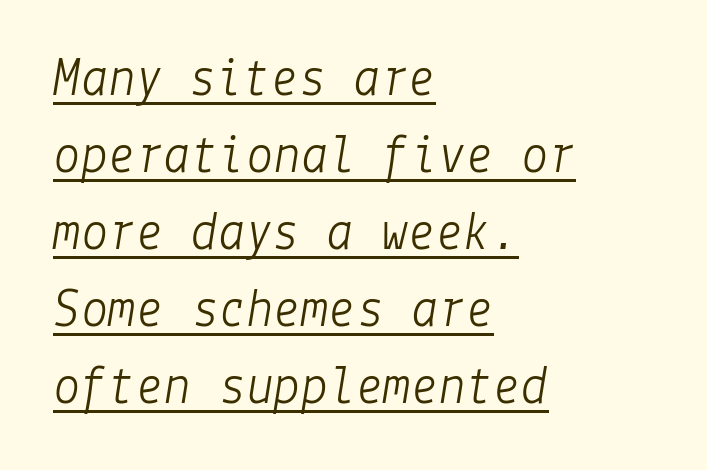
This sample uses an oblique cut, with every glyph tilted off the vertical. Visually the block forms a straight wall on the left and a jagged coastline on the right. Successive baselines arrive at the customary interval. A baseline rule has been typeset under these characters. Counters stay open thanks to moderate or lighter strokes.
